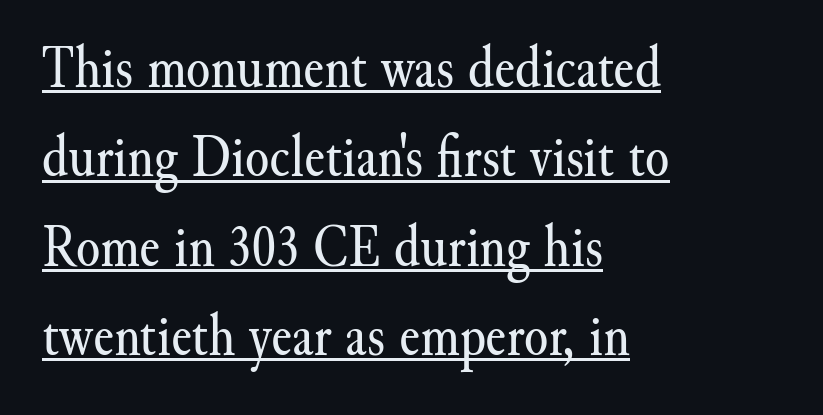
{"serif": "yes", "italic": "no", "bold": "no", "weight": "regular", "width": "normal", "stroke_contrast": "medium", "x_height": "small", "monospaced": "no", "underline": "yes", "align": "left", "line_spacing": "normal", "line_spacing_ratio": 1.44, "letter_spacing": "normal", "letter_spacing_em": 0.0, "glyph_px": 62}
